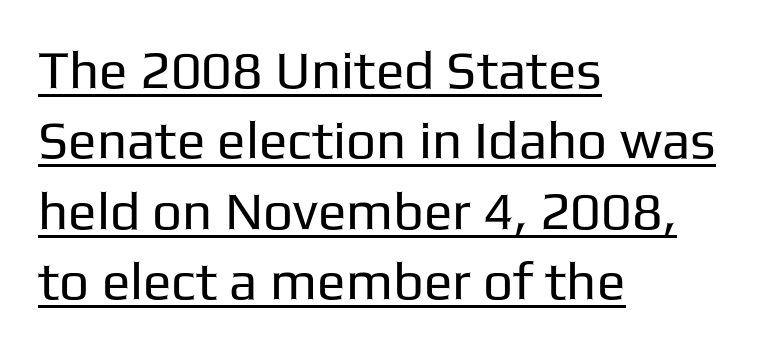
Heaviness? Minimal to ordinary, like unemphasized prose. Interline gaps are of average width in this sample. Alignment: flush left. These lines keep a tight, regular rhythm from letter to letter. The font's upright variant was chosen for this text. This sample carries an underscore along the baseline area.
